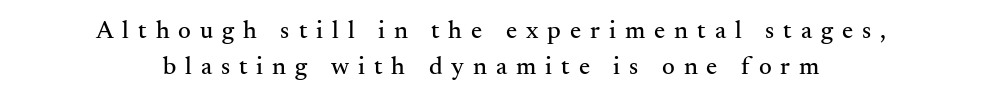
{"italic": "no", "underline": "no", "align": "center", "line_spacing": "normal", "line_spacing_ratio": 1.46, "letter_spacing": "wide", "letter_spacing_em": 0.36, "glyph_px": 25}
